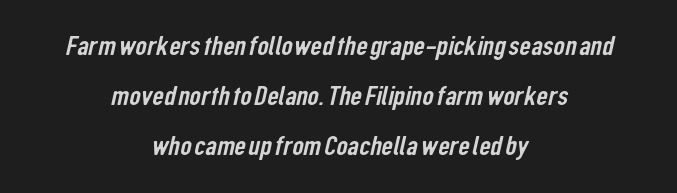
Students, note that the glyphs here touch the page at normal intervals. Is this a fixed-width face? No — the glyphs have proportional, varying widths. The area under the type is left untouched. Line starts and ends both wander, symmetrically. Note: no serifs on the glyphs.
